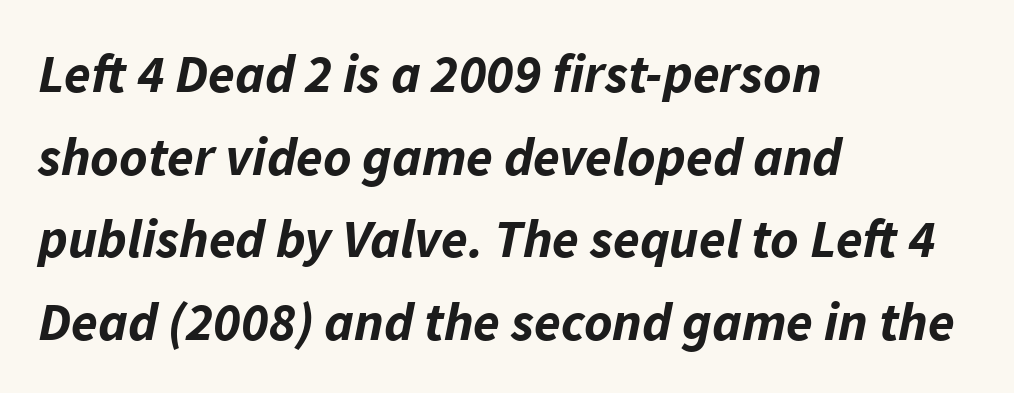
The image shows 54 px bold type, italic (leaning right); set left-aligned, normal line spacing (1.53x), normal letter spacing, not underlined; low stroke contrast and a medium x-height.
